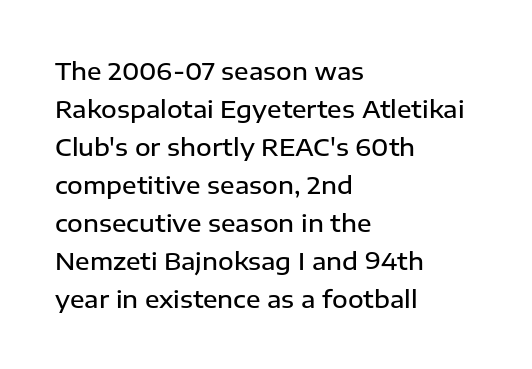
Q: Is the text bold? A: Semi-bold.
Q: Is the text italic (slanted)? A: No, it is upright.
Q: Is the text underlined? A: No.
Q: How is the paragraph aligned? A: Left-aligned.
Q: Is the spacing between letters normal or unusually wide? A: Normal.
Q: Is the spacing between lines tight, normal or loose? A: Normal.
